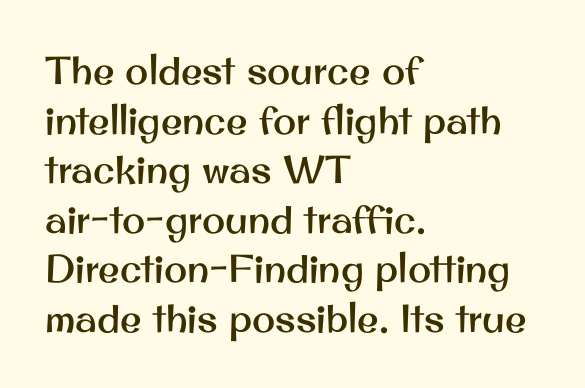
{"serif": "no", "italic": "no", "width": "normal", "stroke_contrast": "medium", "x_height": "small", "monospaced": "no", "underline": "no", "align": "left", "line_spacing": "normal", "line_spacing_ratio": 1.27, "letter_spacing": "normal", "letter_spacing_em": 0.0, "glyph_px": 39}
